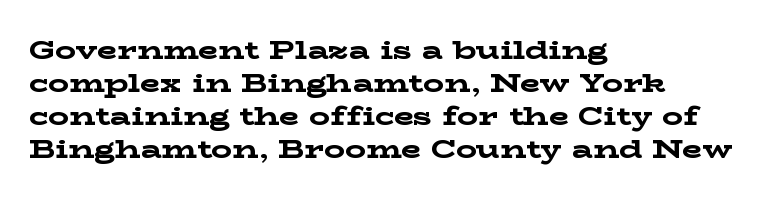
{"italic": "no", "bold": "yes", "underline": "no", "align": "left", "line_spacing": "normal", "line_spacing_ratio": 1.27, "letter_spacing": "normal", "letter_spacing_em": 0.0, "glyph_px": 26}
